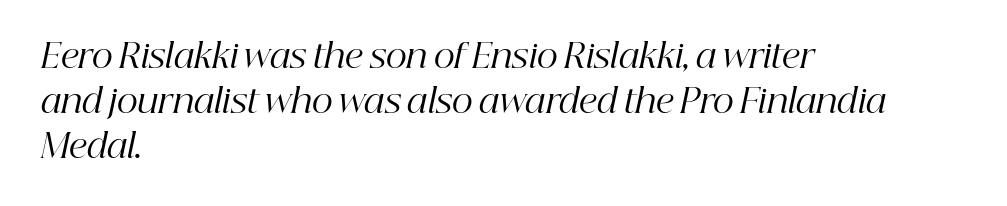
Typeset ragged right — the left edge is the straight one. This is serif lettering, the kind often seen in printed books. The rendering keeps characters at their native spacing. Heaviness? Minimal to ordinary, like unemphasized prose. Designer's note — italics engaged. The glyphs are unaccompanied by any horizontal stroke below them.
